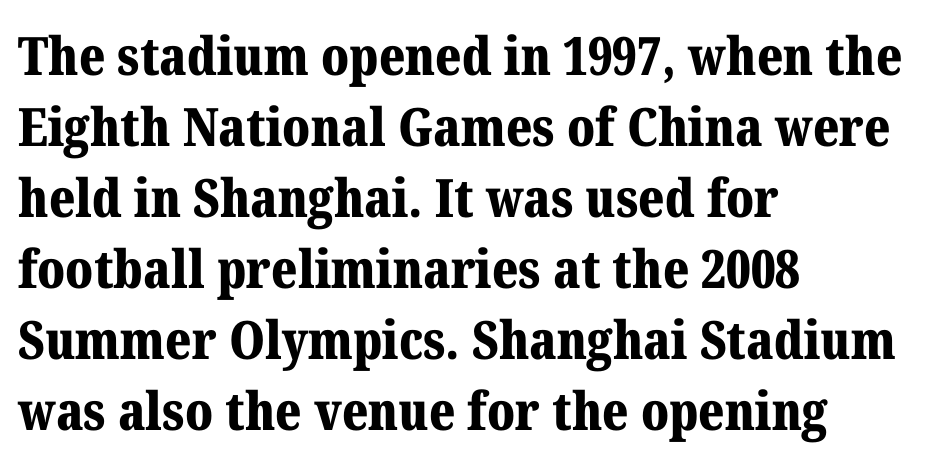
Classification — serif. The paragraph has a hard left edge and a soft right edge. Only glyphs here, with clear space below each row. The line-height multiplier appears to be the usual default. Designer's note — italics off, roman on.
